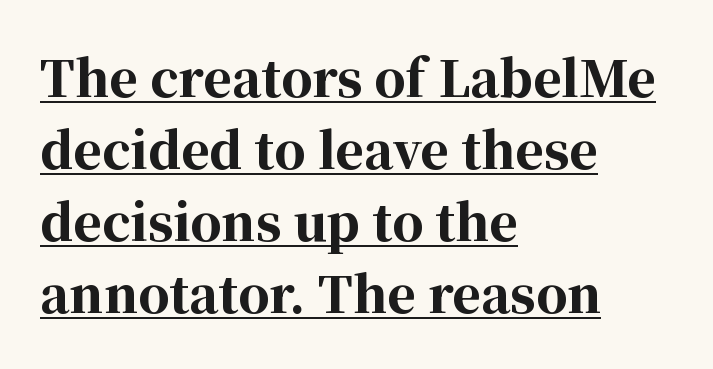
Q: Is the text bold? A: Yes.
Q: Is the text italic (slanted)? A: No, it is upright.
Q: Is the typeface a serif or a sans-serif typeface? A: Serif.
Q: Is the text underlined? A: Yes.
Q: How is the paragraph aligned? A: Left-aligned.
Q: Is the spacing between letters normal or unusually wide? A: Normal.
Q: Is the spacing between lines tight, normal or loose? A: Normal.
Q: Width (condensed, normal, or wide)? A: Normal.
Q: Stroke contrast? A: High.
Q: x-height? A: Medium.
Q: Monospaced? A: No.
